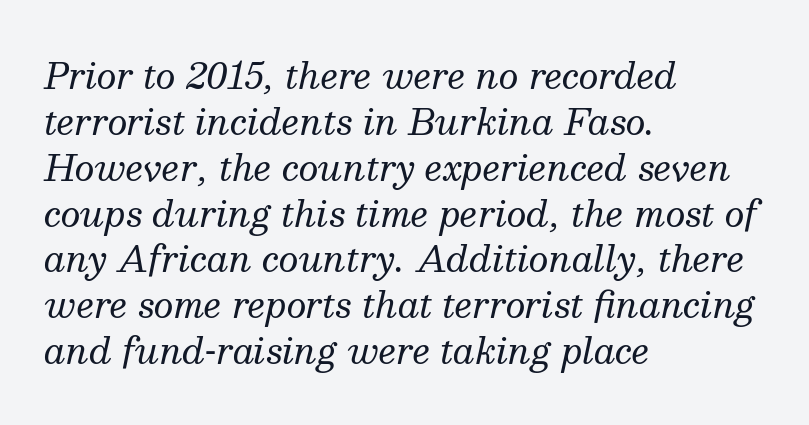
Q: Is the text bold? A: No.
Q: Is the text italic (slanted)? A: Yes, it leans right by about 13 degrees.
Q: Is the typeface a serif or a sans-serif typeface? A: Serif.
Q: Is the text underlined? A: No.
Q: How is the paragraph aligned? A: Left-aligned.
Q: Is the spacing between letters normal or unusually wide? A: Normal.
Q: Is the spacing between lines tight, normal or loose? A: Normal.
Q: Width (condensed, normal, or wide)? A: Normal.
Q: Stroke contrast? A: Medium.
Q: x-height? A: Medium.
Q: Monospaced? A: No.
